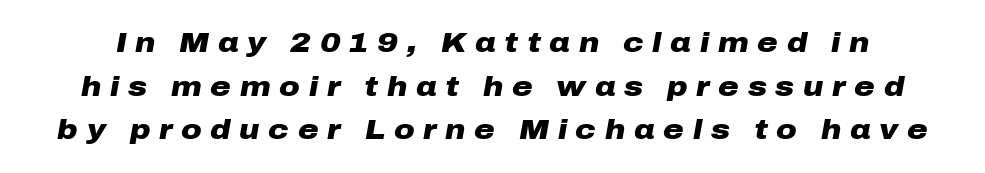
The image shows 28 px heavy, wide type, italic (leaning right); set normal line spacing (1.56x), unusually wide letter spacing (+0.31 em), not underlined; low stroke contrast and a medium x-height.
